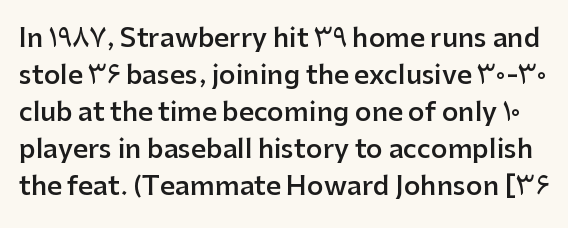
Only glyphs here, with clear space below each row. The horizontal fit of the characters is conventional and even. Every stem runs plumb, perpendicular to the baseline. Interline gaps are of average width in this sample.
